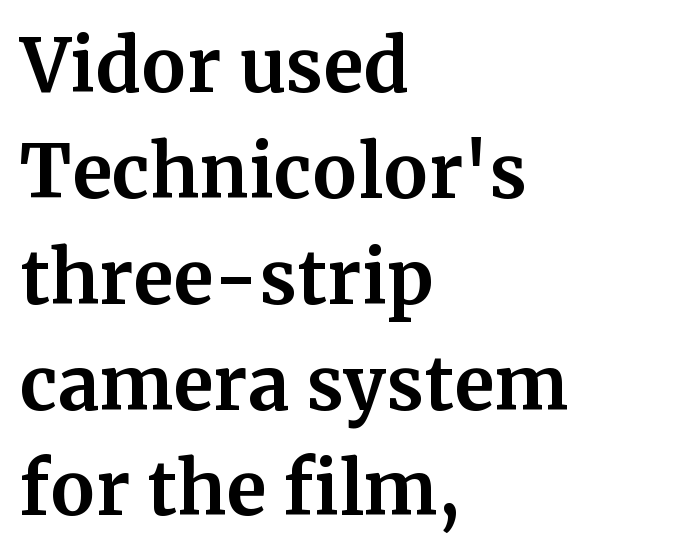
Look at the bottom of the vertical strokes: they flare into serifs here. The typesetting leans heavy: a genuine bold. Check under the words: just untouched page. The typesetter chose a ragged-right arrangement here. Looks like regular typesetting: each glyph gets only the width it needs.
